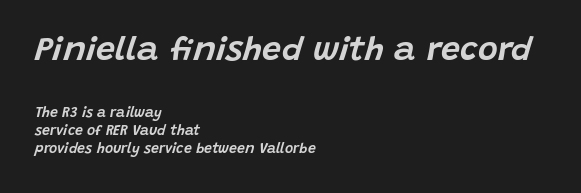
{"italic": "yes", "lean": "right", "slant_degrees": 15, "width": "normal", "stroke_contrast": "low", "x_height": "large", "monospaced": "no", "underline": "no", "align": "left", "line_spacing": "normal", "line_spacing_ratio": 1.29, "letter_spacing": "normal", "letter_spacing_em": 0.0, "larger_block": "first", "size_ratio": 2.43, "glyph_px": 34}
